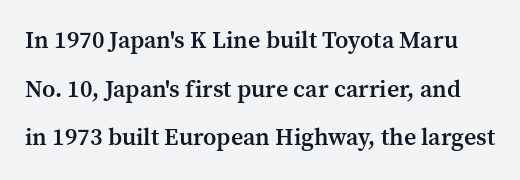
Q: Is the text bold? A: Semi-bold.
Q: Is the text italic (slanted)? A: No, it is upright.
Q: Is the text underlined? A: No.
Q: Is the spacing between letters normal or unusually wide? A: Normal.
Q: Is the spacing between lines tight, normal or loose? A: Loose.
